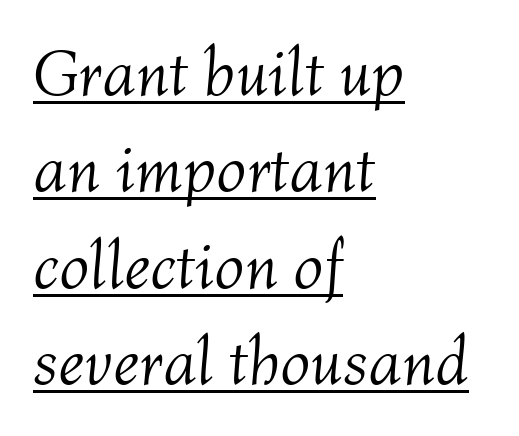
Q: Is the text bold? A: No.
Q: Is the text italic (slanted)? A: Yes, it leans right by about 4 degrees.
Q: Is the text underlined? A: Yes.
Q: How is the paragraph aligned? A: Left-aligned.
Q: Is the spacing between letters normal or unusually wide? A: Normal.
Q: Is the spacing between lines tight, normal or loose? A: Normal.
Q: Width (condensed, normal, or wide)? A: Normal.
Q: Stroke contrast? A: Medium.
Q: x-height? A: Medium.
Q: Monospaced? A: No.
